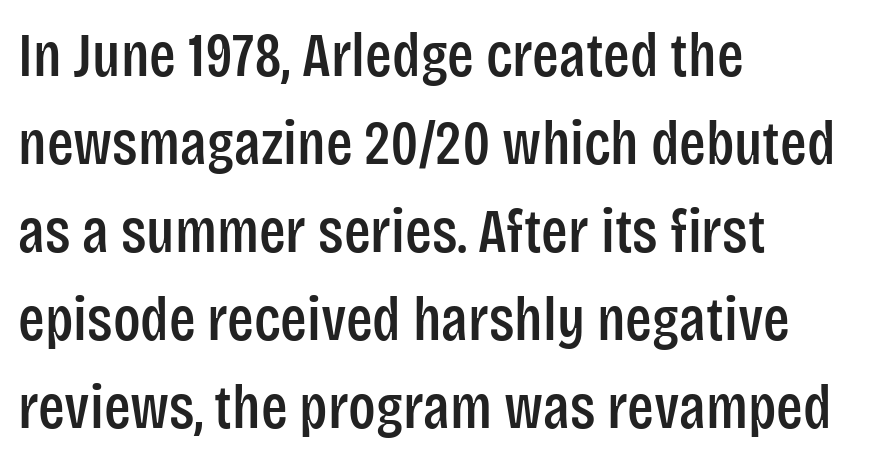
Q: Is the text italic (slanted)? A: No, it is upright.
Q: Is the typeface a serif or a sans-serif typeface? A: Sans-serif.
Q: Is the text underlined? A: No.
Q: How is the paragraph aligned? A: Left-aligned.
Q: Is the spacing between letters normal or unusually wide? A: Normal.
Q: Is the spacing between lines tight, normal or loose? A: Normal.
Q: Width (condensed, normal, or wide)? A: Condensed.
Q: Stroke contrast? A: Low.
Q: x-height? A: Large.
Q: Monospaced? A: No.
